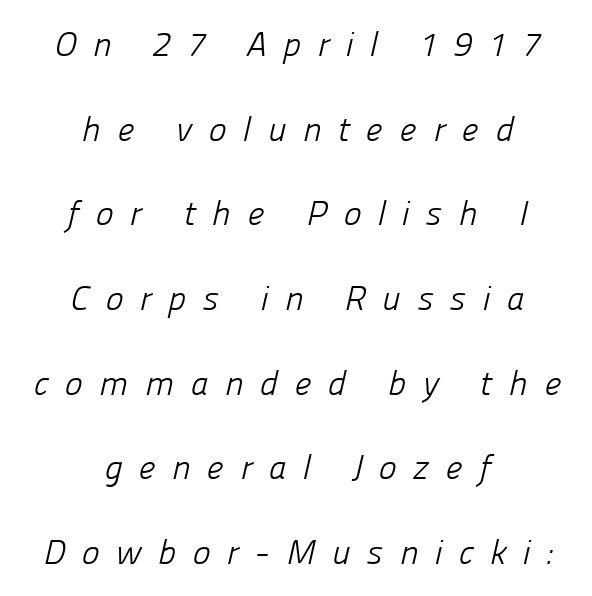
Q: Is the text bold? A: No.
Q: Is the typeface a serif or a sans-serif typeface? A: Sans-serif.
Q: Is the text underlined? A: No.
Q: How is the paragraph aligned? A: Centered.
Q: Is the spacing between letters normal or unusually wide? A: Unusually wide.
Q: Is the spacing between lines tight, normal or loose? A: Loose.
Q: Width (condensed, normal, or wide)? A: Normal.
Q: Stroke contrast? A: Low.
Q: x-height? A: Medium.
Q: Monospaced? A: No.
